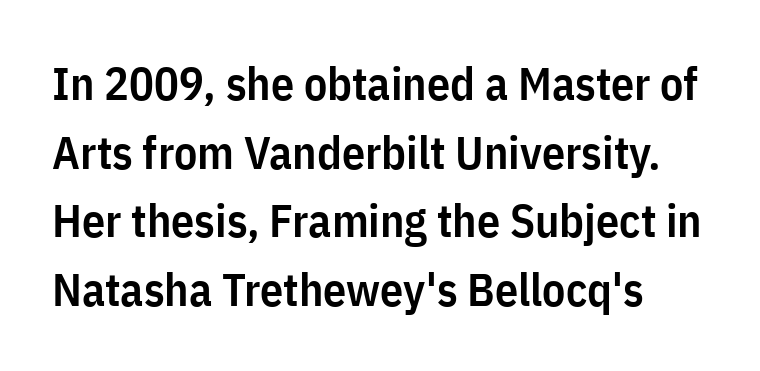
Q: Is the text bold? A: Semi-bold.
Q: Is the text italic (slanted)? A: No, it is upright.
Q: Is the typeface a serif or a sans-serif typeface? A: Sans-serif.
Q: Is the text underlined? A: No.
Q: Is the spacing between letters normal or unusually wide? A: Normal.
Q: Is the spacing between lines tight, normal or loose? A: Normal.
Q: Width (condensed, normal, or wide)? A: Condensed.
Q: Stroke contrast? A: Low.
Q: x-height? A: Medium.
Q: Monospaced? A: No.
